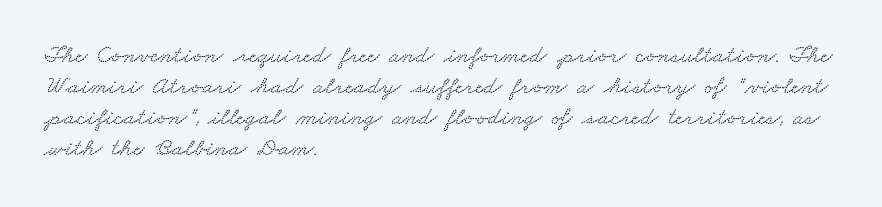
Q: Is the text underlined? A: No.
Q: How is the paragraph aligned? A: Left-aligned.
Q: Is the spacing between letters normal or unusually wide? A: Normal.
